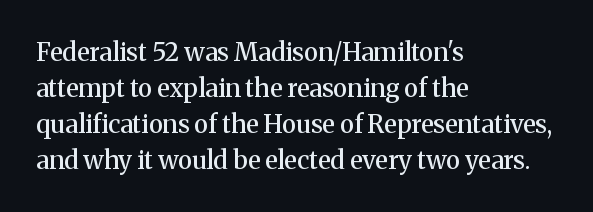
Q: Is the text bold? A: Semi-bold.
Q: Is the text italic (slanted)? A: No, it is upright.
Q: Is the text underlined? A: No.
Q: How is the paragraph aligned? A: Left-aligned.
Q: Is the spacing between letters normal or unusually wide? A: Normal.
Q: Is the spacing between lines tight, normal or loose? A: Normal.
